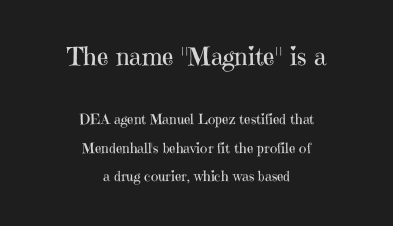
Q: Is the text bold? A: No.
Q: Is the text italic (slanted)? A: No, it is upright.
Q: Is the text underlined? A: No.
Q: How is the paragraph aligned? A: Centered.
Q: Is the spacing between letters normal or unusually wide? A: Normal.
Q: Is the spacing between lines tight, normal or loose? A: Loose.
Q: Which block of text is set in a larger size, the first (top) or the second (bottom)? A: The first (top) one.
